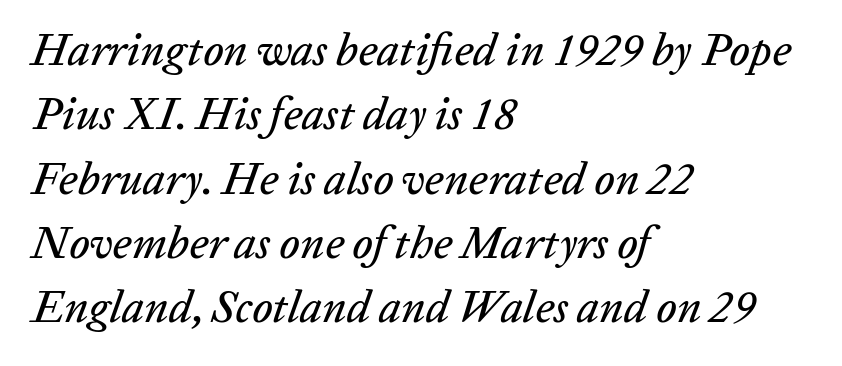
A bare baseline throughout the passage. Regarding leading, the lines here are spaced in the standard way. Proportional: the letters do not fall into vertical columns. Typeset ragged right — the left edge is the straight one. How are the letters spaced? Ordinarily, with no added tracking. Would a proofreader flag this as italicized? Yes.
